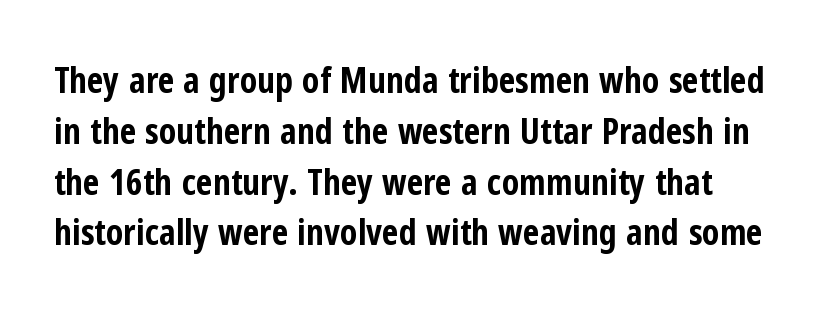
Q: Is the text bold? A: Yes.
Q: Is the text italic (slanted)? A: No, it is upright.
Q: Is the typeface a serif or a sans-serif typeface? A: Sans-serif.
Q: Is the text underlined? A: No.
Q: Is the spacing between letters normal or unusually wide? A: Normal.
Q: Is the spacing between lines tight, normal or loose? A: Normal.
Q: Width (condensed, normal, or wide)? A: Condensed.
Q: Stroke contrast? A: Low.
Q: x-height? A: Medium.
Q: Monospaced? A: No.
